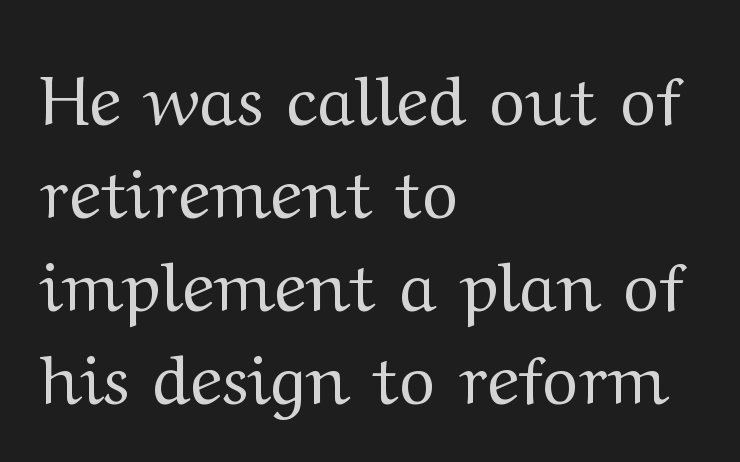
The image shows 69 px regular-weight, wide serif type, upright; set left-aligned, normal line spacing (1.35x), normal letter spacing, not underlined; medium stroke contrast and a medium x-height.
